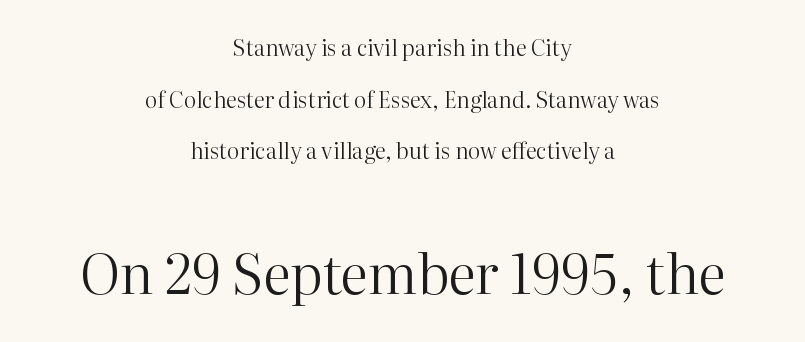
{"serif": "yes", "italic": "no", "bold": "no", "weight": "regular", "width": "normal", "stroke_contrast": "high", "x_height": "medium", "monospaced": "no", "underline": "no", "align": "center", "line_spacing": "loose", "line_spacing_ratio": 2.35, "letter_spacing": "normal", "letter_spacing_em": 0.0, "larger_block": "second", "size_ratio": 2.5, "glyph_px": 55}
